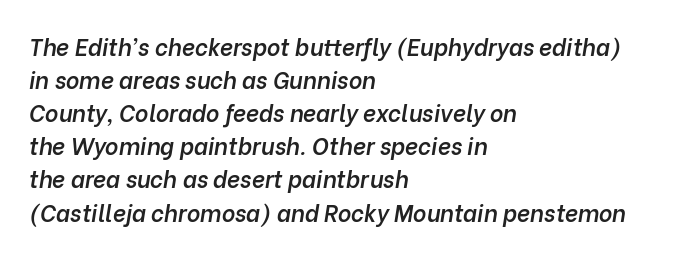
Slightly chunky letters — semibold, I'd say, not full bold. When letters slant like this, we call the style italic. This rendering uses left alignment, leaving the right contour irregular. The string is rendered with underlining switched off. A typesetter would call this leading conventional body-copy spacing. Tracking value appears to be zero — textbook default spacing.
